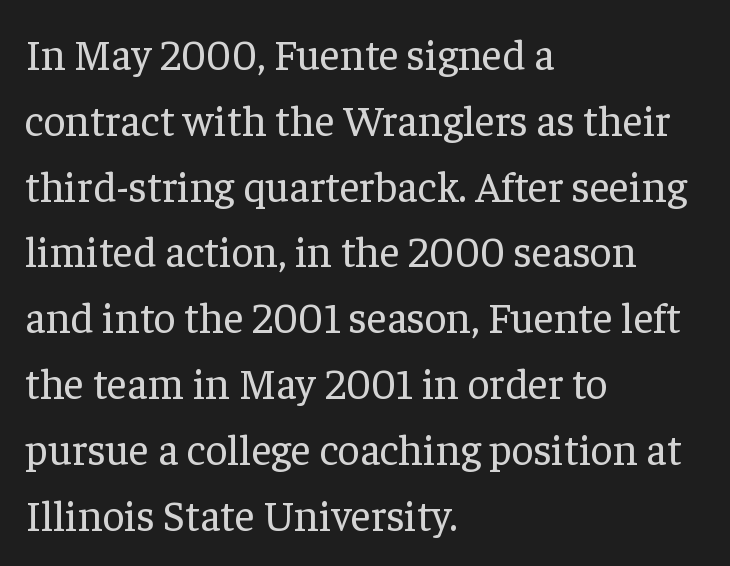
The image shows 43 px regular-weight serif type, upright; set left-aligned, normal line spacing (1.53x), normal letter spacing, not underlined; low stroke contrast and a medium x-height.
